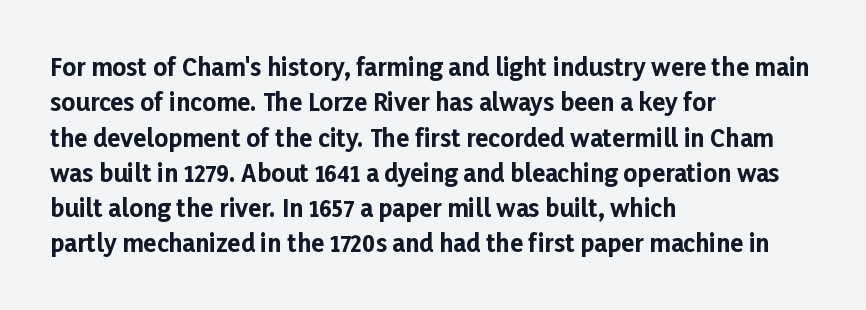
{"italic": "no", "bold": "yes", "underline": "no", "align": "left", "line_spacing": "normal", "line_spacing_ratio": 1.47, "letter_spacing": "normal", "letter_spacing_em": 0.0, "glyph_px": 24}
